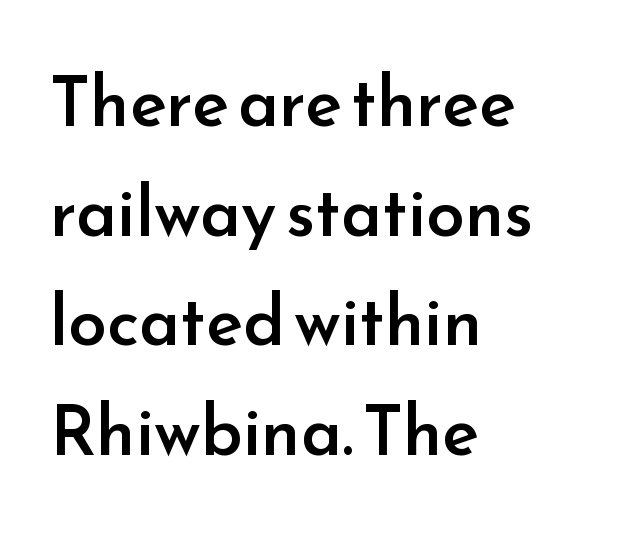
Varying glyph widths throughout — classic text-font behaviour. Note: no serifs on the glyphs. Inter-character spacing is left at the font's built-in metrics. The lettering holds an erect, upright posture throughout. This rendering features lettering with no underline.
